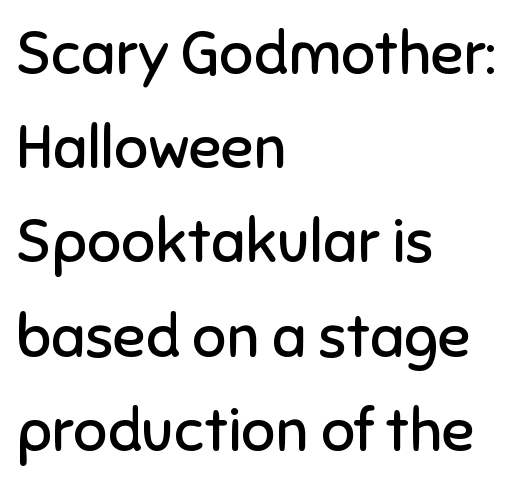
The strip under each line holds only bare page. Grotesque or geometric, the face here clearly has no serifs. Caption: face not bold, strokes unweighted. Posture: upright roman. Nobody touched the tracking dial on this one.
